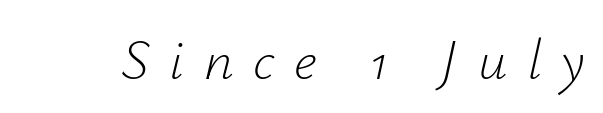
Q: Is the text bold? A: No.
Q: Is the text italic (slanted)? A: Yes, it leans right by about 12 degrees.
Q: Is the text underlined? A: No.
Q: Is the spacing between letters normal or unusually wide? A: Unusually wide.
Q: Width (condensed, normal, or wide)? A: Normal.
Q: Stroke contrast? A: Low.
Q: x-height? A: Small.
Q: Monospaced? A: No.
